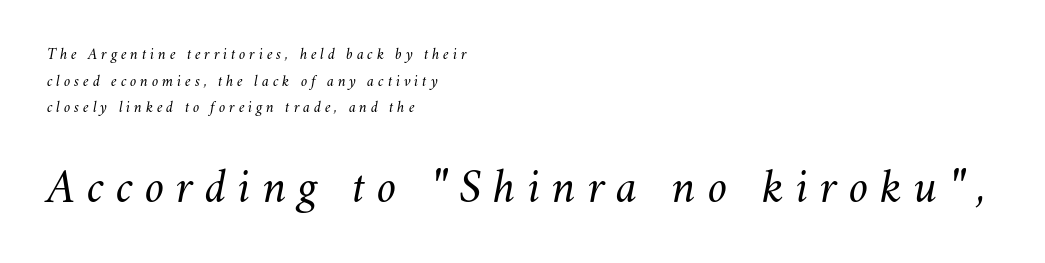
The image shows 49 px light type, italic (leaning right); set left-aligned, normal line spacing (1.66x), unusually wide letter spacing (+0.24 em), not underlined; the second (bottom) block is 3.06x larger; medium stroke contrast and a small x-height.
